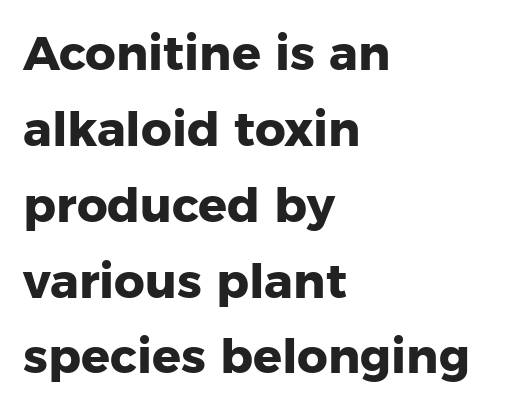
Q: Is the text bold? A: Yes.
Q: Is the text italic (slanted)? A: No, it is upright.
Q: Is the typeface a serif or a sans-serif typeface? A: Sans-serif.
Q: Is the text underlined? A: No.
Q: How is the paragraph aligned? A: Left-aligned.
Q: Is the spacing between letters normal or unusually wide? A: Normal.
Q: Is the spacing between lines tight, normal or loose? A: Normal.
Q: Width (condensed, normal, or wide)? A: Normal.
Q: Stroke contrast? A: Low.
Q: x-height? A: Medium.
Q: Monospaced? A: No.
